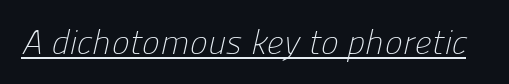
Q: Is the text bold? A: No.
Q: Is the typeface a serif or a sans-serif typeface? A: Sans-serif.
Q: Is the text underlined? A: Yes.
Q: Is the spacing between letters normal or unusually wide? A: Normal.
Q: Width (condensed, normal, or wide)? A: Normal.
Q: Stroke contrast? A: Low.
Q: x-height? A: Medium.
Q: Monospaced? A: No.
